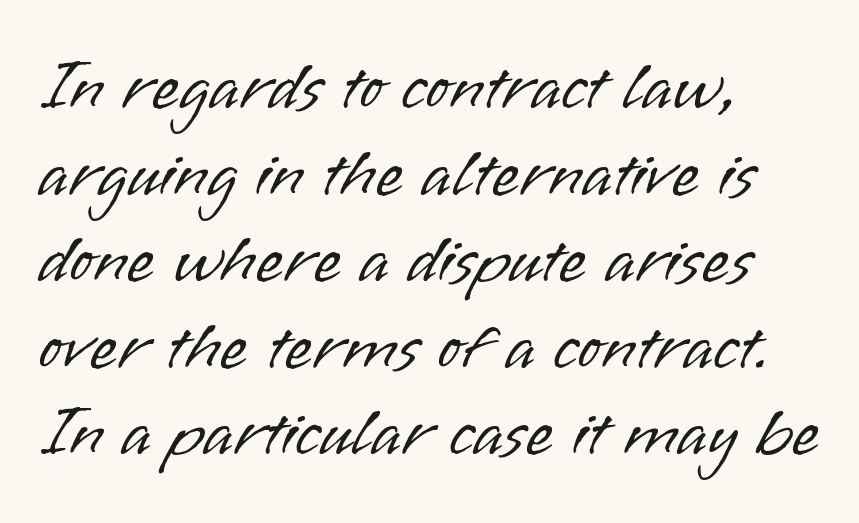
Q: Is the text bold? A: No.
Q: Is the text italic (slanted)? A: Yes.
Q: Is the typeface a serif or a sans-serif typeface? A: Sans-serif.
Q: Is the text underlined? A: No.
Q: How is the paragraph aligned? A: Left-aligned.
Q: Is the spacing between letters normal or unusually wide? A: Normal.
Q: Width (condensed, normal, or wide)? A: Normal.
Q: Stroke contrast? A: Low.
Q: x-height? A: Small.
Q: Monospaced? A: No.
